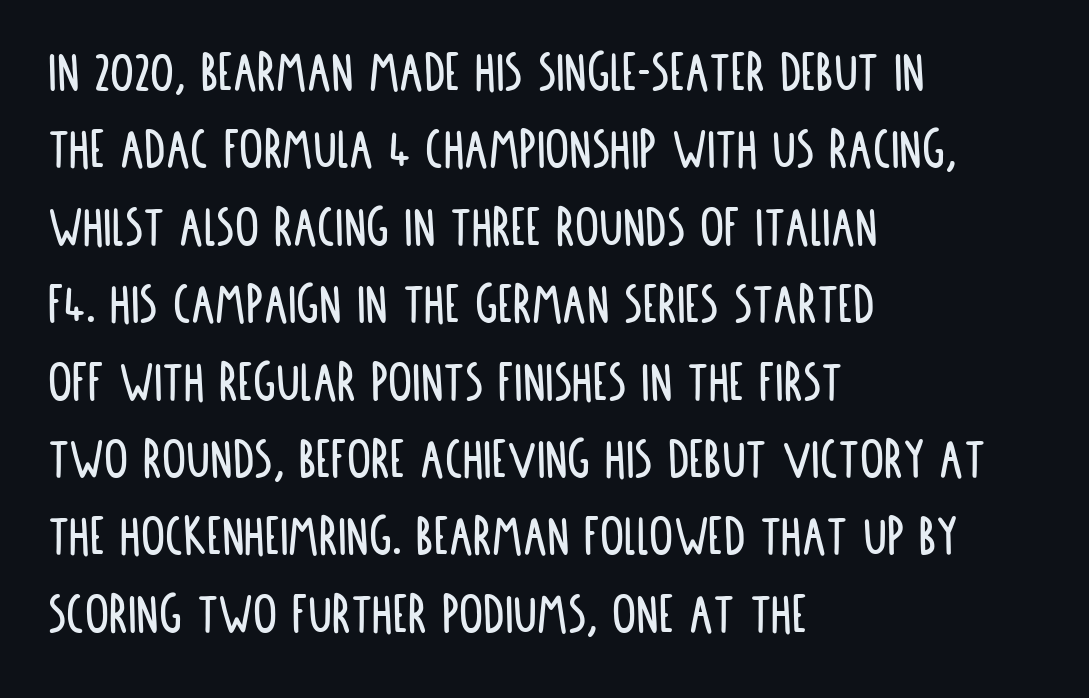
{"serif": "no", "italic": "no", "width": "condensed", "stroke_contrast": "low", "x_height": "large", "monospaced": "no", "underline": "no", "align": "left", "line_spacing": "normal", "line_spacing_ratio": 1.29, "letter_spacing": "normal", "letter_spacing_em": 0.0, "glyph_px": 60}
